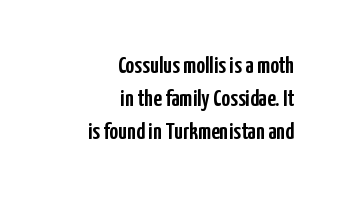
Q: Is the text italic (slanted)? A: No, it is upright.
Q: Is the text underlined? A: No.
Q: How is the paragraph aligned? A: Right-aligned.
Q: Is the spacing between letters normal or unusually wide? A: Normal.
Q: Is the spacing between lines tight, normal or loose? A: Normal.
